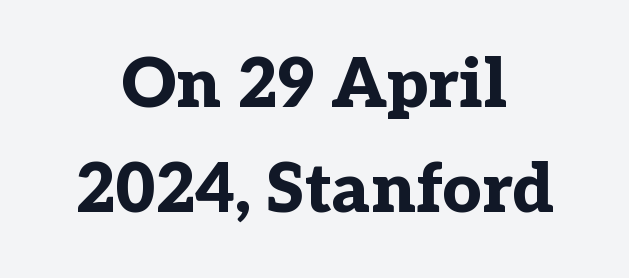
The space between consecutive lines is moderate. In terms of weight, the rendering is a true, heavy bold. Looks like regular typesetting: each glyph gets only the width it needs. Nobody touched the tracking dial on this one. Rendered with straight, roman letterforms.
